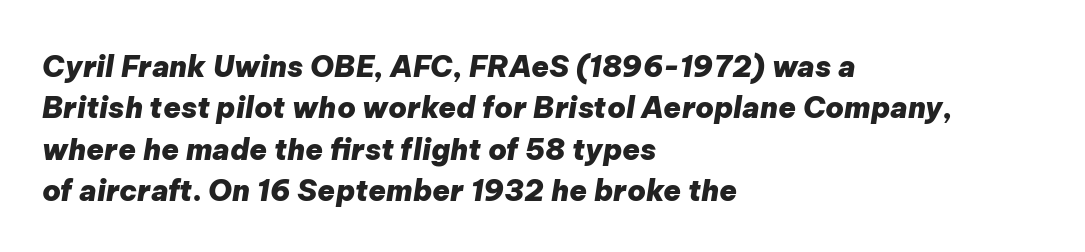
{"italic": "yes", "lean": "right", "slant_degrees": 9, "bold": "yes", "weight": "heavy", "width": "normal", "stroke_contrast": "low", "x_height": "medium", "monospaced": "no", "underline": "no", "align": "left", "line_spacing": "normal", "line_spacing_ratio": 1.43, "letter_spacing": "normal", "letter_spacing_em": 0.0, "glyph_px": 29}
